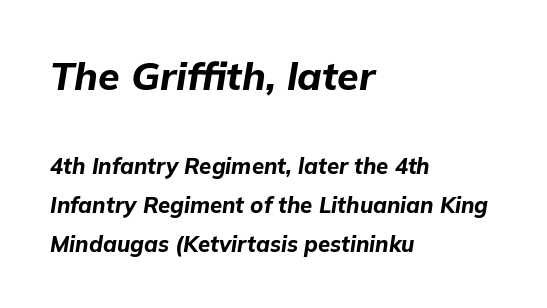
Q: Is the text bold? A: Yes.
Q: Is the text italic (slanted)? A: Yes, it leans right by about 9 degrees.
Q: Is the text underlined? A: No.
Q: How is the paragraph aligned? A: Left-aligned.
Q: Is the spacing between letters normal or unusually wide? A: Normal.
Q: Which block of text is set in a larger size, the first (top) or the second (bottom)? A: The first (top) one.
Q: Width (condensed, normal, or wide)? A: Normal.
Q: Stroke contrast? A: Low.
Q: x-height? A: Medium.
Q: Monospaced? A: No.
